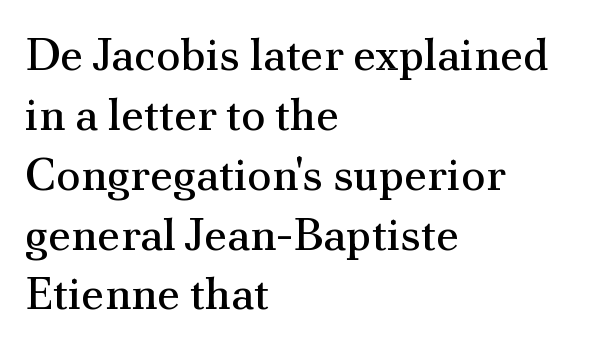
Q: Is the text bold? A: No.
Q: Is the text italic (slanted)? A: No, it is upright.
Q: Is the typeface a serif or a sans-serif typeface? A: Serif.
Q: Is the text underlined? A: No.
Q: How is the paragraph aligned? A: Left-aligned.
Q: Is the spacing between letters normal or unusually wide? A: Normal.
Q: Is the spacing between lines tight, normal or loose? A: Normal.
Q: Width (condensed, normal, or wide)? A: Normal.
Q: Stroke contrast? A: Medium.
Q: x-height? A: Small.
Q: Monospaced? A: No.
